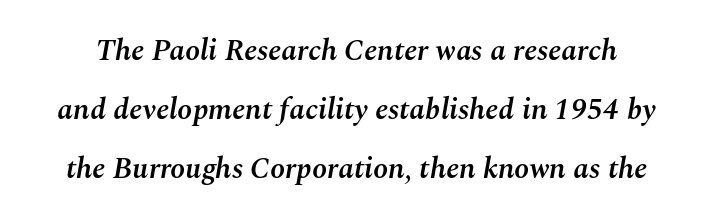
Q: Is the text bold? A: Semi-bold.
Q: Is the text italic (slanted)? A: Yes, it leans right by about 10 degrees.
Q: Is the text underlined? A: No.
Q: Is the spacing between letters normal or unusually wide? A: Normal.
Q: Is the spacing between lines tight, normal or loose? A: Loose.
Q: Width (condensed, normal, or wide)? A: Normal.
Q: Stroke contrast? A: Medium.
Q: x-height? A: Medium.
Q: Monospaced? A: No.
